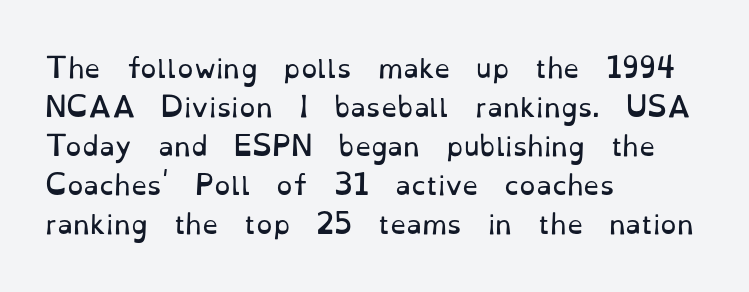
Q: Is the text bold? A: No.
Q: Is the text italic (slanted)? A: No, it is upright.
Q: Is the text underlined? A: No.
Q: How is the paragraph aligned? A: Left-aligned.
Q: Is the spacing between letters normal or unusually wide? A: Normal.
Q: Is the spacing between lines tight, normal or loose? A: Normal.
